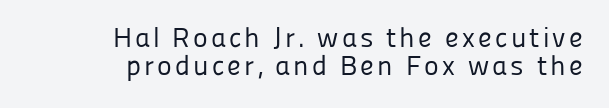
Q: Is the text bold? A: No.
Q: Is the text italic (slanted)? A: No, it is upright.
Q: Is the typeface a serif or a sans-serif typeface? A: Sans-serif.
Q: Is the text underlined? A: No.
Q: How is the paragraph aligned? A: Right-aligned.
Q: Is the spacing between lines tight, normal or loose? A: Tight.
Q: Width (condensed, normal, or wide)? A: Normal.
Q: Stroke contrast? A: Low.
Q: x-height? A: Medium.
Q: Monospaced? A: No.
